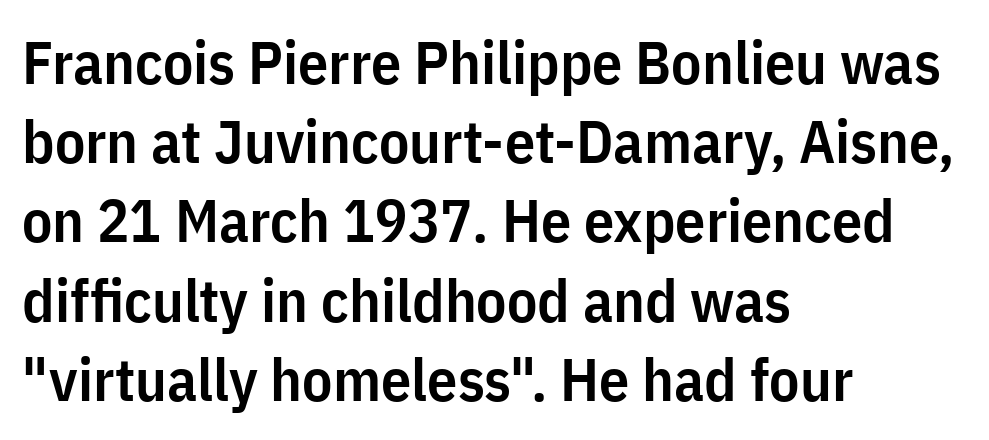
The image shows 60 px semibold, condensed sans-serif type, upright; set left-aligned, normal line spacing (1.32x), normal letter spacing, not underlined; low stroke contrast and a medium x-height.
